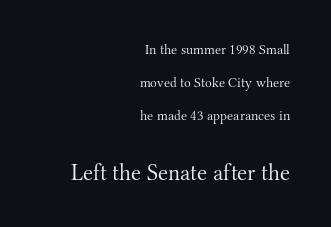
Beneath every word, the page is bare. The face used here appears at its bigger size in the lower chunk. The weight would be labelled regular, book, light, or lighter still. Posture: vertical. Tracking value appears to be zero — textbook default spacing. Visually the block forms a straight wall on the right and a jagged coastline on the left.
